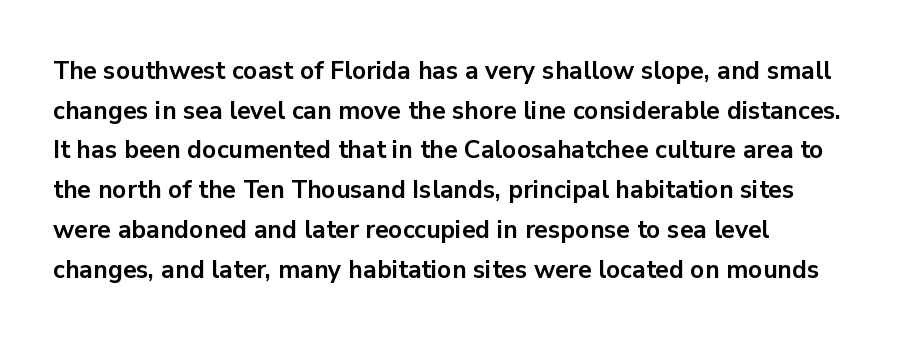
The image shows 25 px bold type, upright; set left-aligned, normal line spacing (1.59x), normal letter spacing, not underlined.
